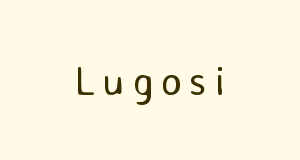
Does the type have serifs? No, each stem ends abruptly. Proportional: the letters do not fall into vertical columns. The space directly below the letters is spotless. The type sits square on the baseline with zero lean. Counters stay open thanks to moderate or lighter strokes.
